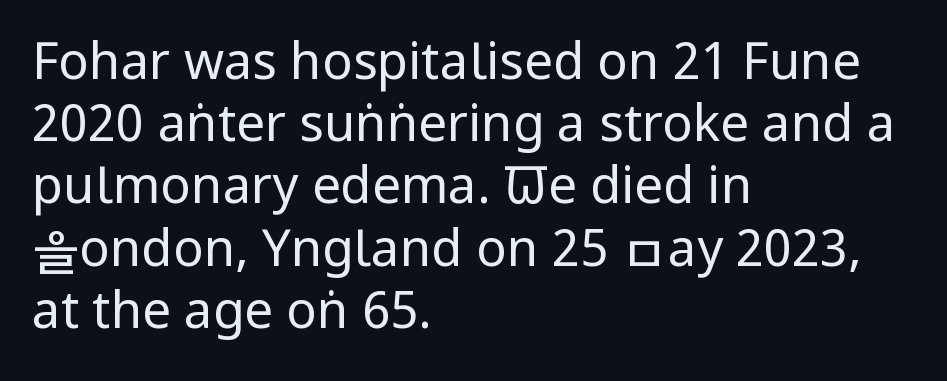
Q: Is the text bold? A: No.
Q: Is the text italic (slanted)? A: No, it is upright.
Q: Is the typeface a serif or a sans-serif typeface? A: Sans-serif.
Q: Is the text underlined? A: No.
Q: How is the paragraph aligned? A: Left-aligned.
Q: Is the spacing between letters normal or unusually wide? A: Normal.
Q: Width (condensed, normal, or wide)? A: Condensed.
Q: Stroke contrast? A: Low.
Q: x-height? A: Large.
Q: Monospaced? A: No.
